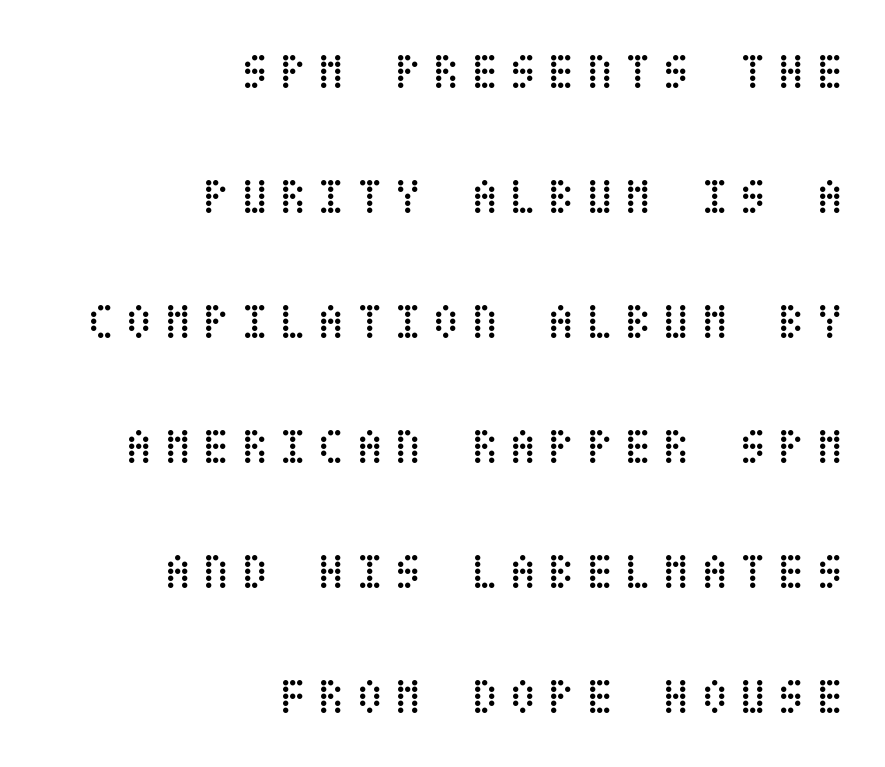
A clean baseline with only descenders dipping below it. This is not heavy type; no bold has been used. Typeset ragged left — the right edge is the straight one. Does extra space separate the letters? Yes, quite a lot of it. Whoever set this chose breathing room over compactness in the vertical rhythm. Do the letters lean? They stand straight.
